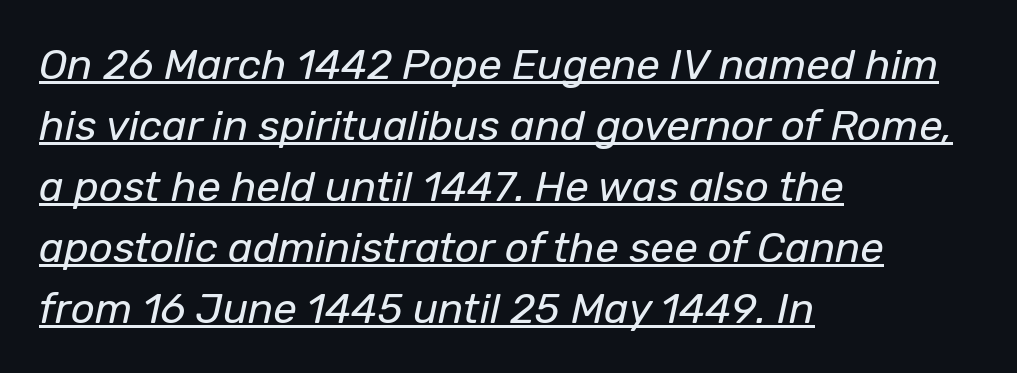
Weight: regular or lighter. Each word holds together tightly as a unit, with standard inter-letter gaps. Has an underline been added? It has. Line beginnings align vertically; line endings do not. Is this a fixed-width face? No — the glyphs have proportional, varying widths.
